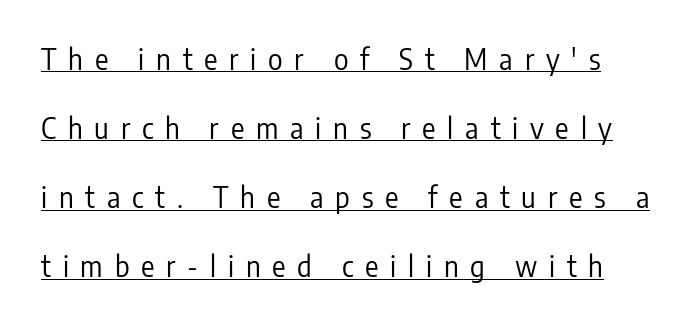
The image shows 28 px regular-weight, condensed sans-serif type, upright; set loose line spacing (2.47x), unusually wide letter spacing (+0.42 em), underlined; low stroke contrast and a medium x-height.
